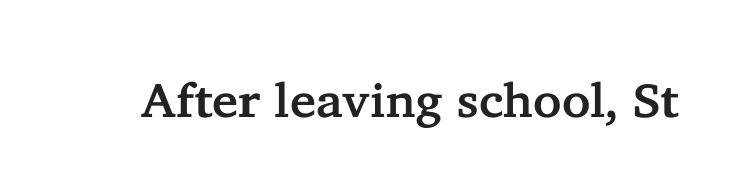
Q: Is the text italic (slanted)? A: No, it is upright.
Q: Is the typeface a serif or a sans-serif typeface? A: Serif.
Q: Is the text underlined? A: No.
Q: Is the spacing between letters normal or unusually wide? A: Normal.
Q: Width (condensed, normal, or wide)? A: Normal.
Q: Stroke contrast? A: Low.
Q: x-height? A: Medium.
Q: Monospaced? A: No.
